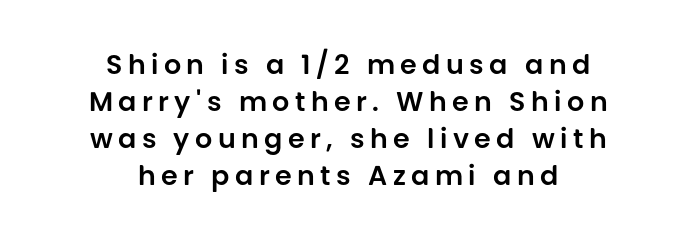
The image shows 27 px text type, upright; set centered, normal line spacing (1.37x), unusually wide letter spacing (+0.2 em), not underlined.
